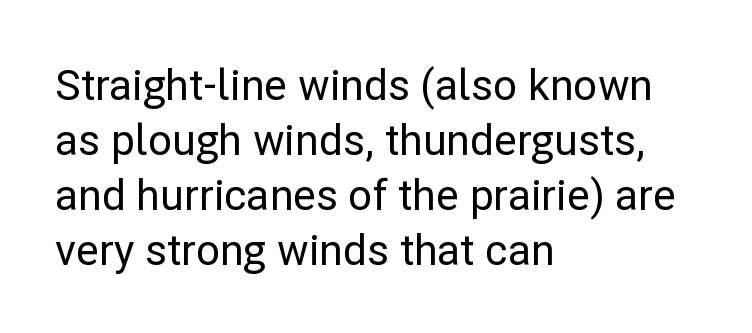
The image shows 42 px sans-serif type, upright; set left-aligned, normal line spacing (1.31x), normal letter spacing, not underlined; low stroke contrast and a medium x-height.
